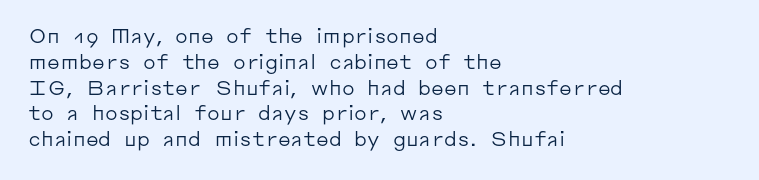
Interline gaps are of average width in this sample. Style check: upright. Tracking here is standard; glyphs follow each other at the usual distance. Stroke mass is kept to a normal reading level or below. Beneath every word, the page is bare. Leftover space on each line is placed entirely after the last word.
